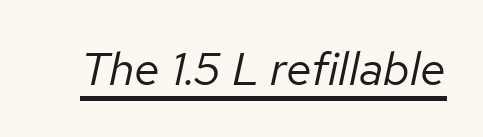
Q: Is the text bold? A: No.
Q: Is the text italic (slanted)? A: Yes, it leans right by about 12 degrees.
Q: Is the text underlined? A: Yes.
Q: Is the spacing between letters normal or unusually wide? A: Normal.
Q: Width (condensed, normal, or wide)? A: Normal.
Q: Stroke contrast? A: Low.
Q: x-height? A: Medium.
Q: Monospaced? A: No.
